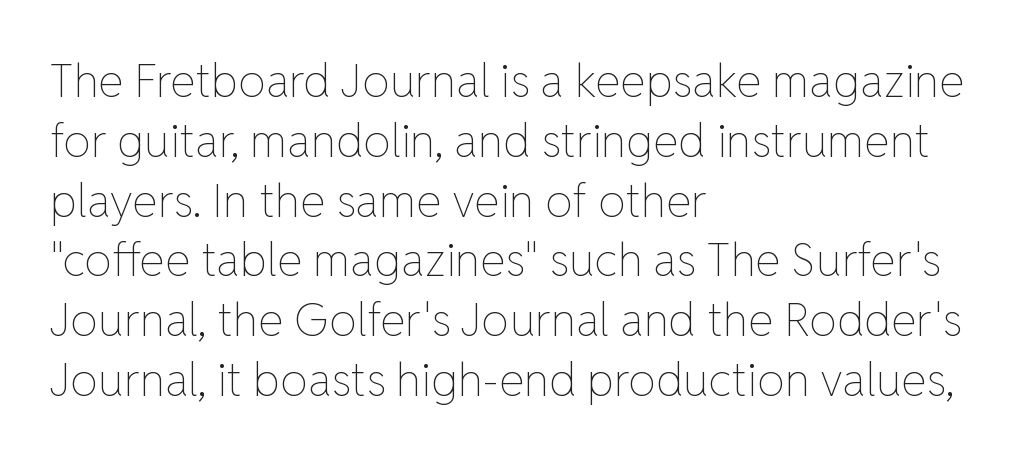
Q: Is the text bold? A: No.
Q: Is the text italic (slanted)? A: No, it is upright.
Q: Is the text underlined? A: No.
Q: How is the paragraph aligned? A: Left-aligned.
Q: Is the spacing between letters normal or unusually wide? A: Normal.
Q: Is the spacing between lines tight, normal or loose? A: Normal.
Q: Width (condensed, normal, or wide)? A: Normal.
Q: Stroke contrast? A: Low.
Q: x-height? A: Medium.
Q: Monospaced? A: No.
